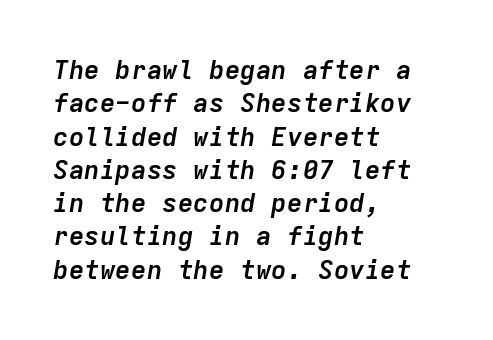
Q: Is the text bold? A: Yes.
Q: Is the text italic (slanted)? A: Yes, it leans right by about 9 degrees.
Q: Is the text underlined? A: No.
Q: How is the paragraph aligned? A: Left-aligned.
Q: Is the spacing between letters normal or unusually wide? A: Normal.
Q: Is the spacing between lines tight, normal or loose? A: Normal.
